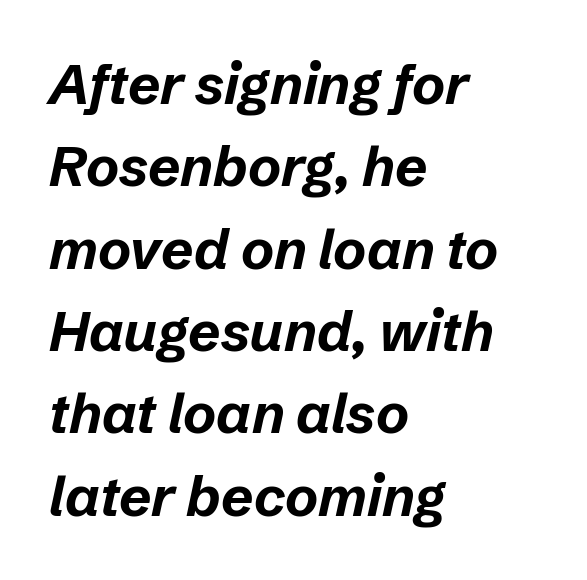
The image shows 56 px bold type, italic (leaning right); set left-aligned, normal line spacing (1.47x), normal letter spacing, not underlined; low stroke contrast and a medium x-height.
